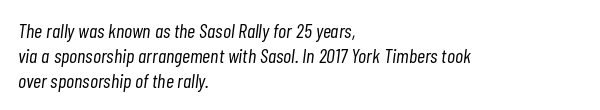
Heaviness? Minimal to ordinary, like unemphasized prose. Characters are canted at an angle relative to the baseline's perpendicular. Each word holds together tightly as a unit, with standard inter-letter gaps. Layout note: lines flush left. The area under the type is left untouched.
